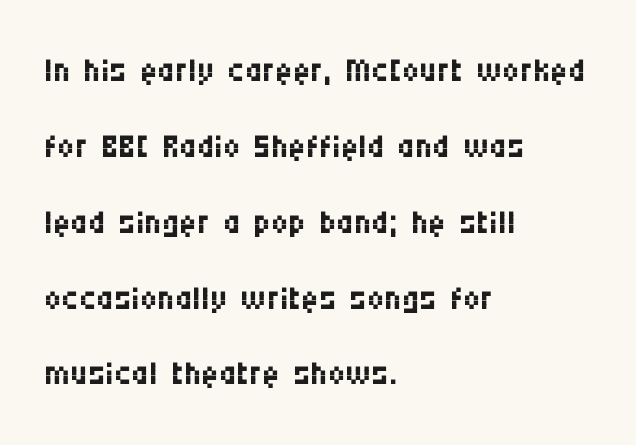
Q: Is the text bold? A: No.
Q: Is the text italic (slanted)? A: No, it is upright.
Q: Is the typeface a serif or a sans-serif typeface? A: Sans-serif.
Q: Is the text underlined? A: No.
Q: How is the paragraph aligned? A: Left-aligned.
Q: Is the spacing between letters normal or unusually wide? A: Normal.
Q: Is the spacing between lines tight, normal or loose? A: Normal.
Q: Width (condensed, normal, or wide)? A: Condensed.
Q: Stroke contrast? A: Medium.
Q: x-height? A: Large.
Q: Monospaced? A: No.
